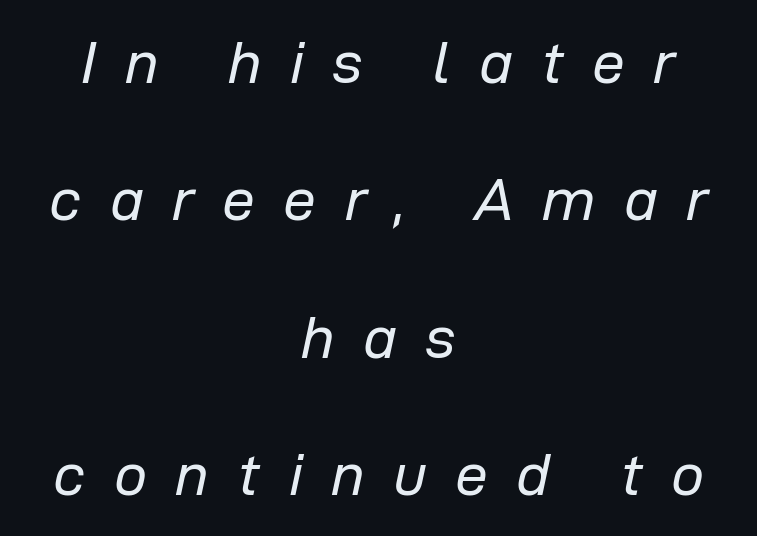
{"italic": "yes", "lean": "right", "slant_degrees": 12, "bold": "no", "weight": "regular", "width": "normal", "stroke_contrast": "low", "x_height": "medium", "monospaced": "no", "underline": "no", "align": "center", "line_spacing": "loose", "line_spacing_ratio": 2.33, "letter_spacing": "wide", "letter_spacing_em": 0.48, "glyph_px": 59}
